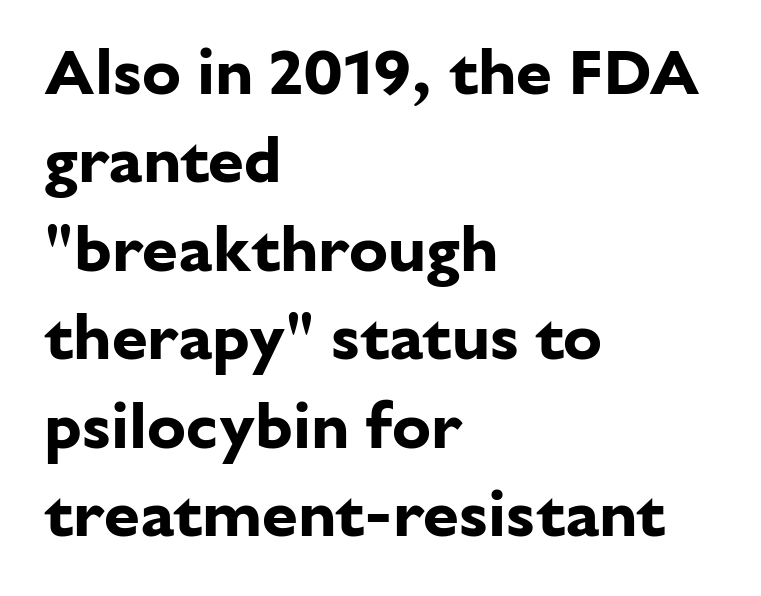
The image shows 65 px bold sans-serif type, upright; set left-aligned, normal line spacing (1.36x), normal letter spacing, not underlined; low stroke contrast and a medium x-height.
